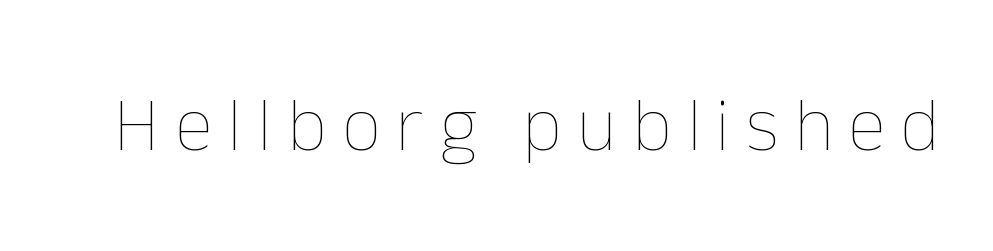
The image shows 77 px thin type, upright; set unusually wide letter spacing (+0.2 em), not underlined; low stroke contrast and a medium x-height.
